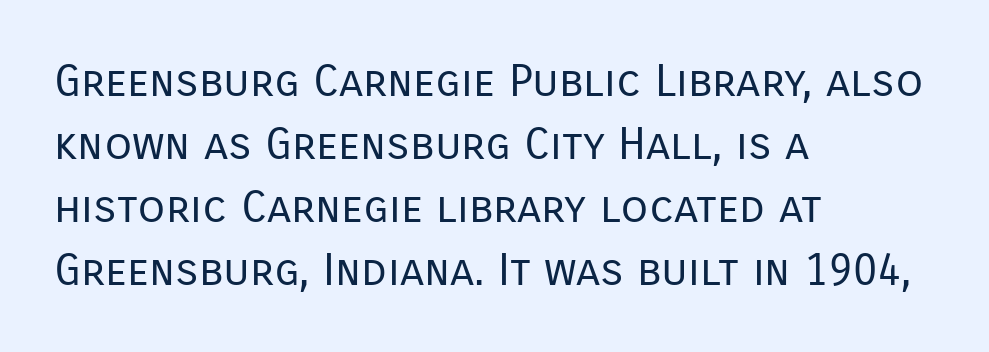
The image shows 45 px regular-weight sans-serif type, upright; set left-aligned, normal line spacing (1.4x), normal letter spacing, not underlined; low stroke contrast and a medium x-height.
